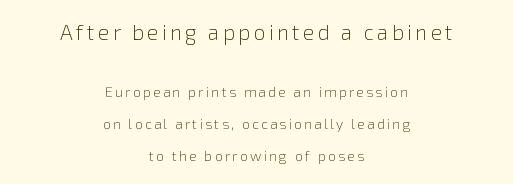
The image shows 21 px text type, upright; set centered, loose line spacing (2.27x), not underlined; the first (top) block is 1.5x larger.
